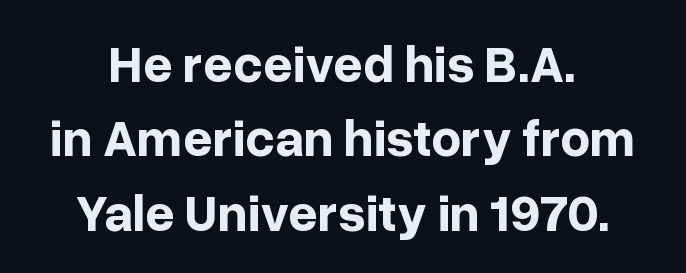
{"serif": "no", "italic": "no", "bold": "yes", "weight": "bold", "width": "normal", "stroke_contrast": "low", "x_height": "medium", "monospaced": "no", "underline": "no", "align": "center", "line_spacing": "normal", "line_spacing_ratio": 1.43, "letter_spacing": "normal", "letter_spacing_em": 0.0, "glyph_px": 52}
